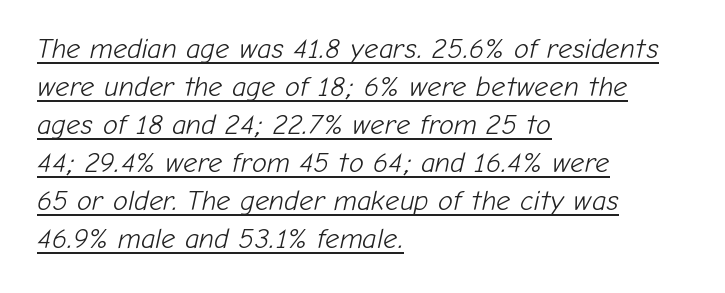
Q: Is the text bold? A: No.
Q: Is the text italic (slanted)? A: Yes, it leans right by about 12 degrees.
Q: Is the text underlined? A: Yes.
Q: How is the paragraph aligned? A: Left-aligned.
Q: Is the spacing between letters normal or unusually wide? A: Normal.
Q: Is the spacing between lines tight, normal or loose? A: Normal.
Q: Width (condensed, normal, or wide)? A: Normal.
Q: Stroke contrast? A: Low.
Q: x-height? A: Medium.
Q: Monospaced? A: No.
